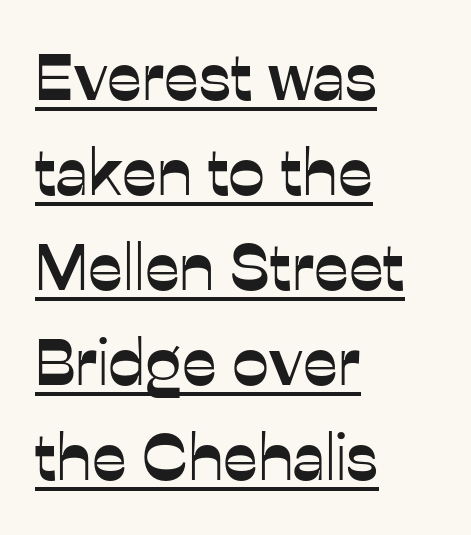
Q: Is the text italic (slanted)? A: No, it is upright.
Q: Is the typeface a serif or a sans-serif typeface? A: Sans-serif.
Q: Is the text underlined? A: Yes.
Q: How is the paragraph aligned? A: Left-aligned.
Q: Is the spacing between letters normal or unusually wide? A: Normal.
Q: Is the spacing between lines tight, normal or loose? A: Normal.
Q: Width (condensed, normal, or wide)? A: Normal.
Q: Stroke contrast? A: Low.
Q: x-height? A: Medium.
Q: Monospaced? A: No.
